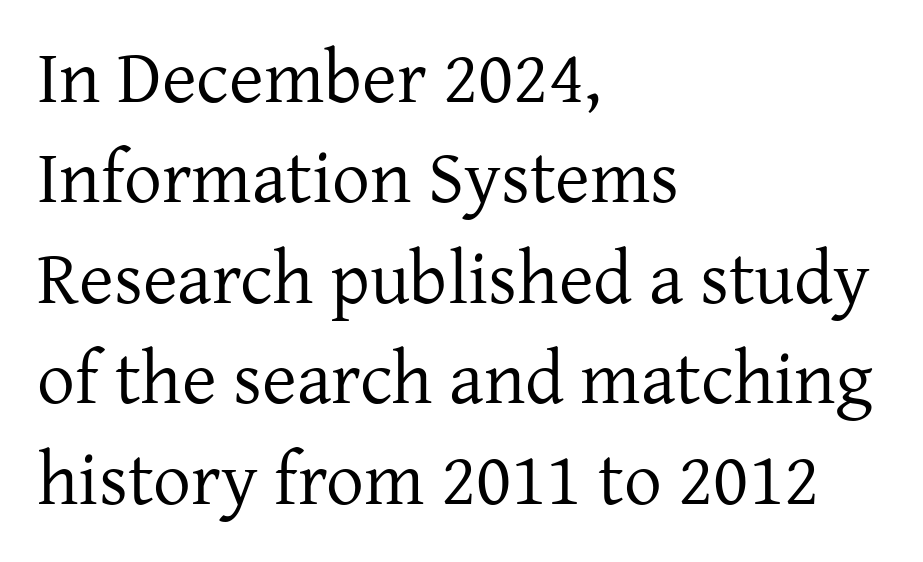
{"serif": "yes", "italic": "no", "bold": "no", "weight": "regular", "width": "normal", "stroke_contrast": "low", "x_height": "medium", "monospaced": "no", "underline": "no", "align": "left", "line_spacing": "normal", "line_spacing_ratio": 1.34, "letter_spacing": "normal", "letter_spacing_em": 0.0, "glyph_px": 75}
